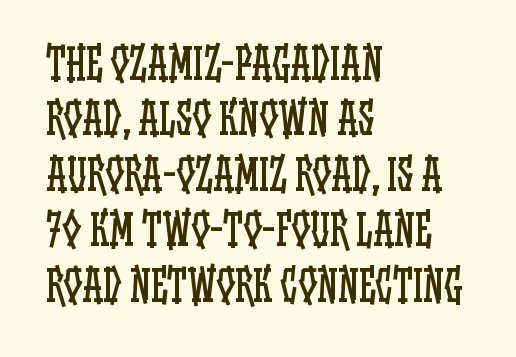
{"italic": "no", "bold": "no", "weight": "regular", "width": "condensed", "stroke_contrast": "low", "x_height": "large", "monospaced": "no", "underline": "no", "align": "left", "line_spacing": "normal", "line_spacing_ratio": 1.32, "letter_spacing": "normal", "letter_spacing_em": 0.0, "glyph_px": 42}
